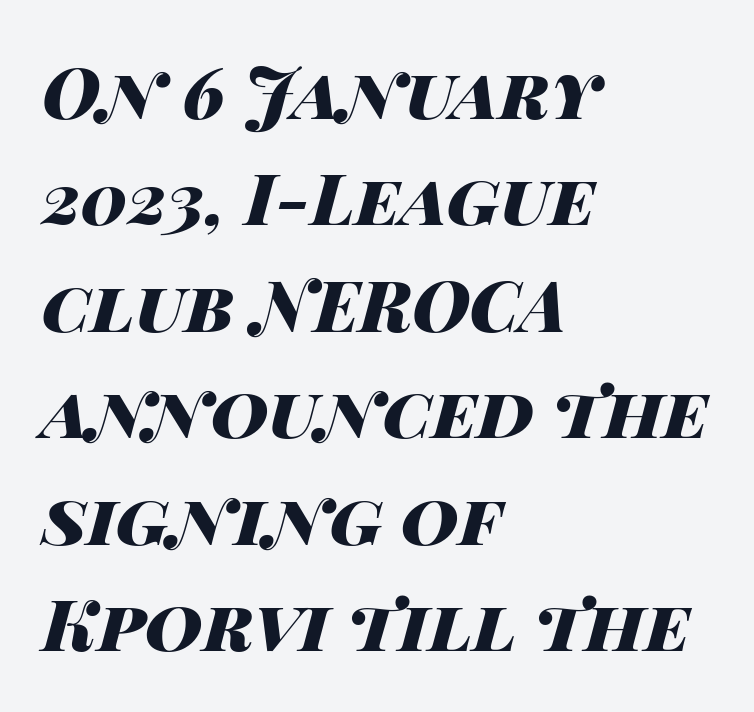
{"italic": "yes", "lean": "right", "slant_degrees": 14, "bold": "yes", "weight": "heavy", "width": "wide", "stroke_contrast": "high", "x_height": "large", "monospaced": "no", "underline": "no", "align": "left", "line_spacing": "normal", "line_spacing_ratio": 1.5, "letter_spacing": "normal", "letter_spacing_em": 0.0, "glyph_px": 71}
